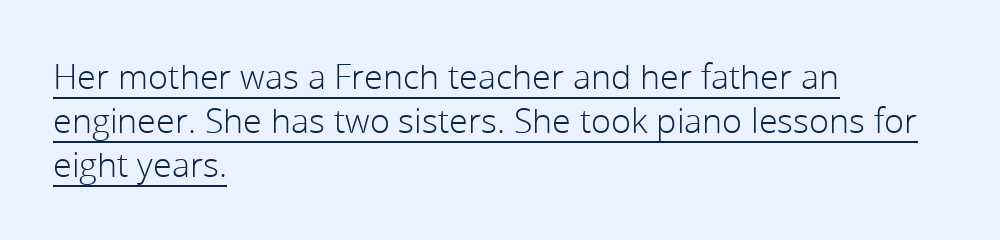
{"serif": "no", "italic": "no", "bold": "no", "weight": "light", "width": "normal", "stroke_contrast": "low", "x_height": "medium", "monospaced": "no", "underline": "yes", "align": "left", "line_spacing": "normal", "line_spacing_ratio": 1.29, "letter_spacing": "normal", "letter_spacing_em": 0.0, "glyph_px": 34}
